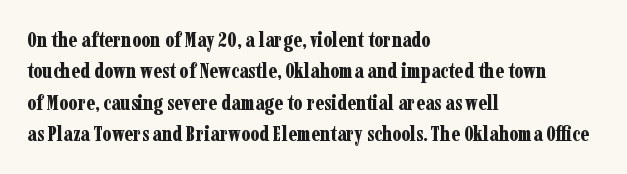
The passage shown is emphatically bold. The specimen reads as upright at a glance. Alignment: flush left. What stands out about the letter spacing? Nothing — it is the standard amount. The block of text has a typical density, with ordinary space between rows. The words here are not underlined.
